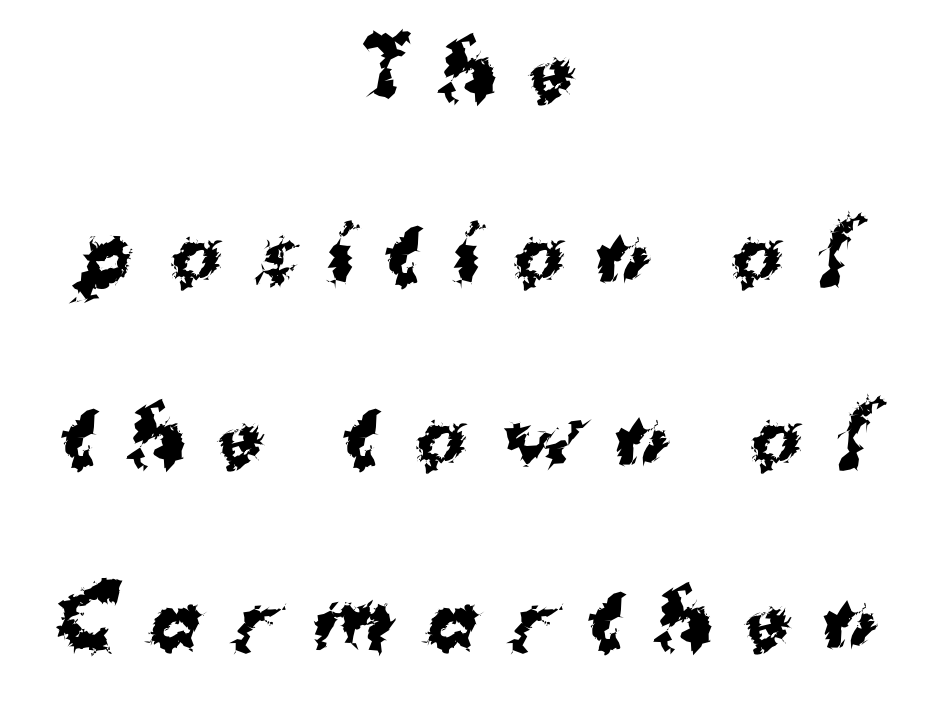
Q: Is the text bold? A: Yes.
Q: Is the typeface a serif or a sans-serif typeface? A: Sans-serif.
Q: Is the text underlined? A: No.
Q: How is the paragraph aligned? A: Centered.
Q: Is the spacing between letters normal or unusually wide? A: Unusually wide.
Q: Is the spacing between lines tight, normal or loose? A: Loose.
Q: Width (condensed, normal, or wide)? A: Normal.
Q: Stroke contrast? A: Medium.
Q: x-height? A: Medium.
Q: Monospaced? A: No.
